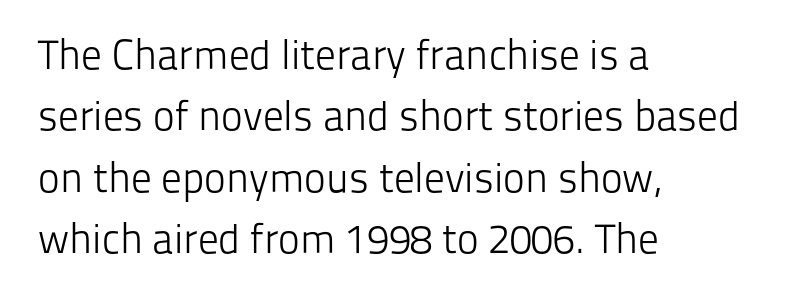
Q: Is the text bold? A: No.
Q: Is the text italic (slanted)? A: No, it is upright.
Q: Is the typeface a serif or a sans-serif typeface? A: Sans-serif.
Q: Is the text underlined? A: No.
Q: How is the paragraph aligned? A: Left-aligned.
Q: Is the spacing between letters normal or unusually wide? A: Normal.
Q: Is the spacing between lines tight, normal or loose? A: Normal.
Q: Width (condensed, normal, or wide)? A: Normal.
Q: Stroke contrast? A: Low.
Q: x-height? A: Medium.
Q: Monospaced? A: No.
